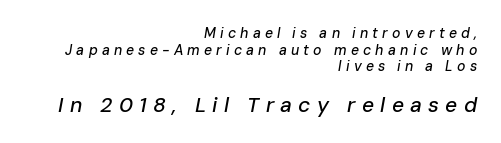
The image shows 21 px text type, italic (leaning right); set right-aligned, line spacing 1.19x, unusually wide letter spacing (+0.3 em), not underlined; the second (bottom) block is 1.5x larger.
